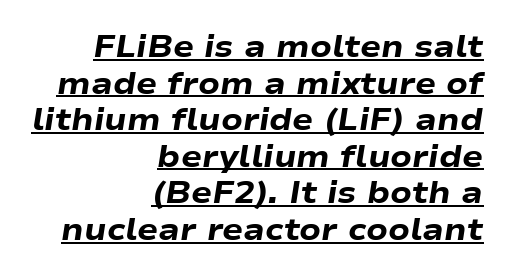
{"italic": "yes", "lean": "right", "slant_degrees": 9, "bold": "yes", "weight": "heavy", "width": "wide", "stroke_contrast": "low", "x_height": "medium", "monospaced": "no", "underline": "yes", "align": "right", "line_spacing_ratio": 1.18, "letter_spacing": "normal", "letter_spacing_em": 0.0, "glyph_px": 31}
